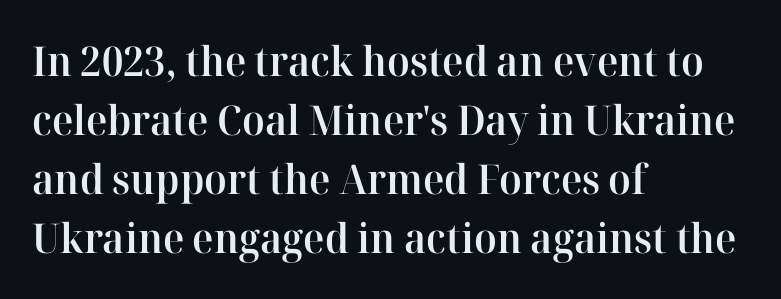
Q: Is the text bold? A: Semi-bold.
Q: Is the text italic (slanted)? A: No, it is upright.
Q: Is the typeface a serif or a sans-serif typeface? A: Serif.
Q: Is the text underlined? A: No.
Q: How is the paragraph aligned? A: Left-aligned.
Q: Is the spacing between letters normal or unusually wide? A: Normal.
Q: Is the spacing between lines tight, normal or loose? A: Normal.
Q: Width (condensed, normal, or wide)? A: Normal.
Q: Stroke contrast? A: High.
Q: x-height? A: Medium.
Q: Monospaced? A: No.
